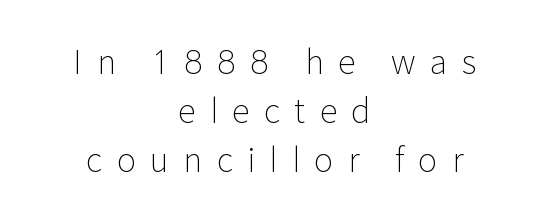
{"serif": "no", "italic": "no", "bold": "no", "weight": "light", "width": "normal", "stroke_contrast": "low", "x_height": "medium", "monospaced": "no", "underline": "no", "align": "center", "line_spacing": "normal", "line_spacing_ratio": 1.49, "letter_spacing": "wide", "letter_spacing_em": 0.43, "glyph_px": 33}
